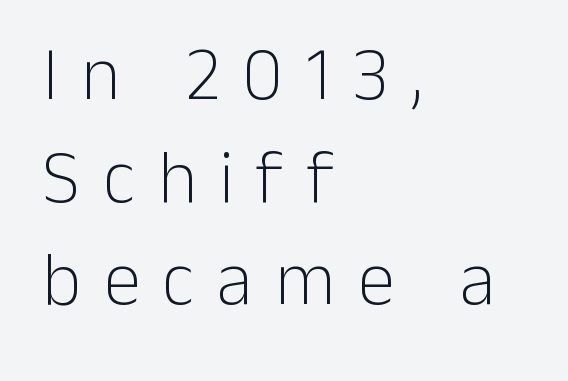
{"serif": "no", "italic": "no", "bold": "no", "weight": "light", "width": "normal", "stroke_contrast": "low", "x_height": "medium", "monospaced": "no", "underline": "no", "align": "left", "line_spacing": "normal", "line_spacing_ratio": 1.37, "letter_spacing": "wide", "letter_spacing_em": 0.3, "glyph_px": 75}
